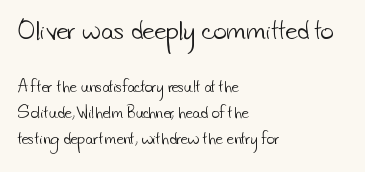
Q: Is the text bold? A: No.
Q: Is the text underlined? A: No.
Q: How is the paragraph aligned? A: Left-aligned.
Q: Is the spacing between letters normal or unusually wide? A: Normal.
Q: Which block of text is set in a larger size, the first (top) or the second (bottom)? A: The first (top) one.
